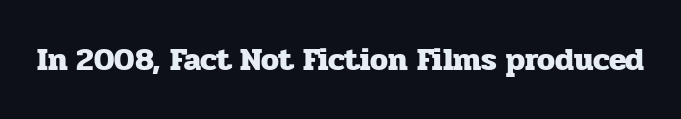
You could call the tracking neutral — neither tight nor loose. Check under the words: just untouched page. The passage shown is typed in a proportional face where columns would drift. On the weight axis this lands at bold, roughly 700. Old-style or modern, the face here clearly has serifs.
